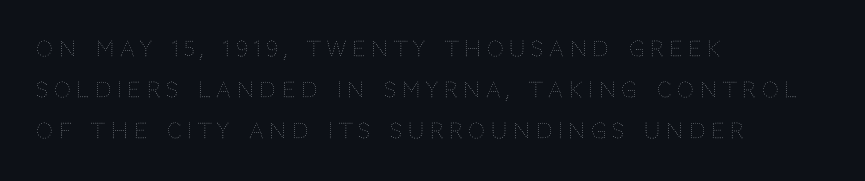
{"italic": "no", "bold": "no", "underline": "no", "align": "left", "line_spacing": "loose", "line_spacing_ratio": 1.96, "letter_spacing": "wide", "letter_spacing_em": 0.28, "glyph_px": 21}
